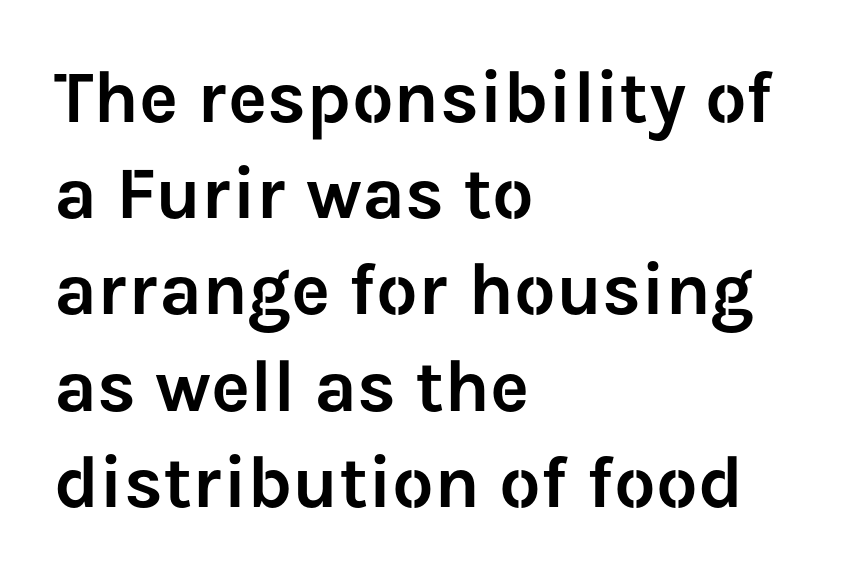
{"serif": "no", "italic": "no", "width": "normal", "stroke_contrast": "low", "x_height": "medium", "monospaced": "no", "underline": "no", "align": "left", "line_spacing": "normal", "line_spacing_ratio": 1.3, "letter_spacing": "normal", "letter_spacing_em": 0.0, "glyph_px": 74}
